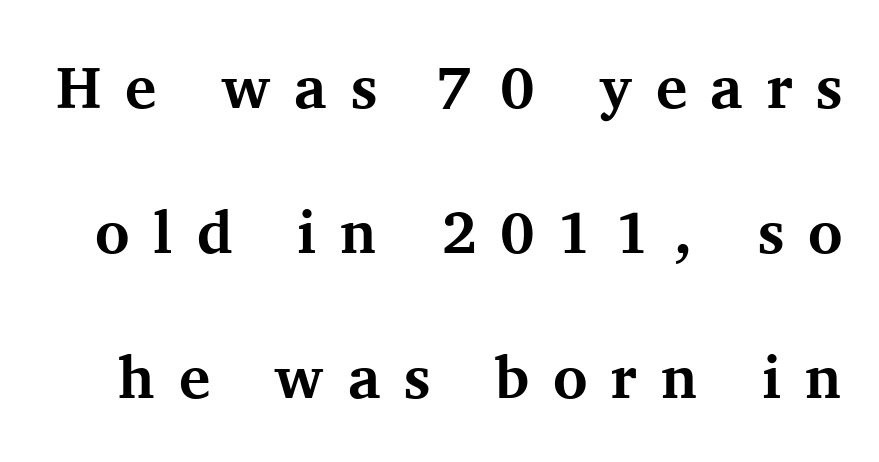
{"serif": "yes", "italic": "no", "bold": "yes", "weight": "bold", "width": "normal", "stroke_contrast": "medium", "x_height": "medium", "monospaced": "no", "underline": "no", "line_spacing": "loose", "line_spacing_ratio": 2.46, "letter_spacing": "wide", "letter_spacing_em": 0.4, "glyph_px": 59}
